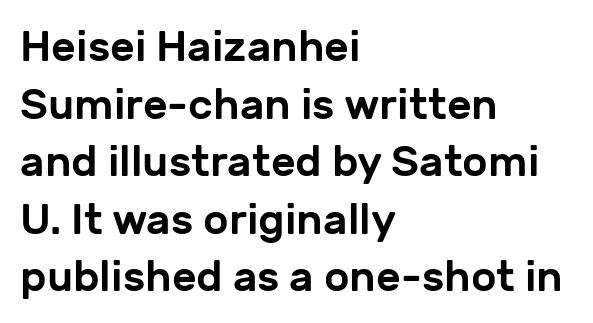
Q: Is the text italic (slanted)? A: No, it is upright.
Q: Is the typeface a serif or a sans-serif typeface? A: Sans-serif.
Q: Is the text underlined? A: No.
Q: How is the paragraph aligned? A: Left-aligned.
Q: Is the spacing between letters normal or unusually wide? A: Normal.
Q: Is the spacing between lines tight, normal or loose? A: Normal.
Q: Width (condensed, normal, or wide)? A: Normal.
Q: Stroke contrast? A: Low.
Q: x-height? A: Medium.
Q: Monospaced? A: No.
